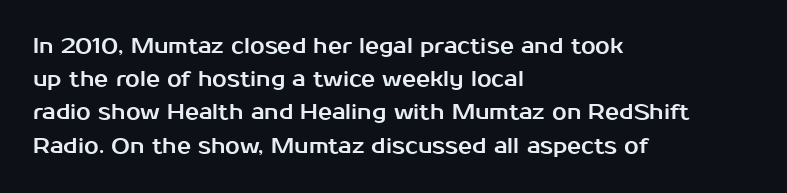
The image shows 21 px text type, upright; set left-aligned, normal line spacing (1.58x), normal letter spacing, not underlined.
